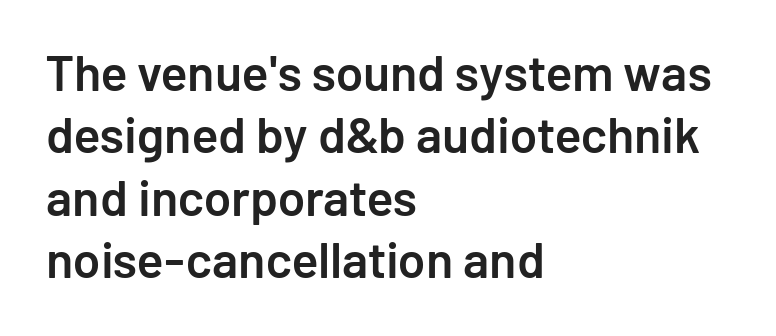
Q: Is the text bold? A: Semi-bold.
Q: Is the text italic (slanted)? A: No, it is upright.
Q: Is the typeface a serif or a sans-serif typeface? A: Sans-serif.
Q: Is the text underlined? A: No.
Q: How is the paragraph aligned? A: Left-aligned.
Q: Is the spacing between letters normal or unusually wide? A: Normal.
Q: Is the spacing between lines tight, normal or loose? A: Normal.
Q: Width (condensed, normal, or wide)? A: Normal.
Q: Stroke contrast? A: Low.
Q: x-height? A: Medium.
Q: Monospaced? A: No.
